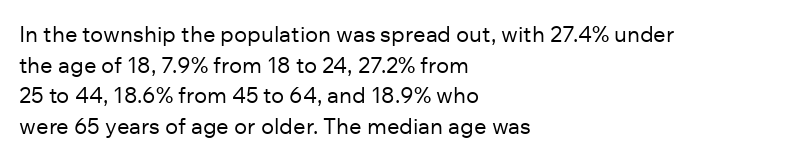
Q: Is the text bold? A: No.
Q: Is the text italic (slanted)? A: No, it is upright.
Q: Is the text underlined? A: No.
Q: How is the paragraph aligned? A: Left-aligned.
Q: Is the spacing between letters normal or unusually wide? A: Normal.
Q: Is the spacing between lines tight, normal or loose? A: Normal.
